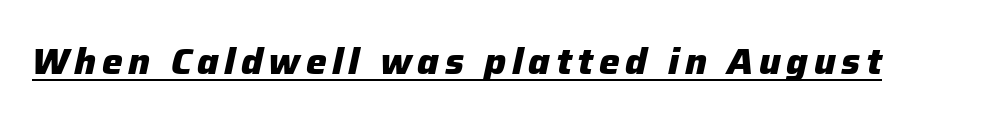
{"italic": "yes", "lean": "right", "slant_degrees": 12, "bold": "yes", "weight": "heavy", "width": "normal", "stroke_contrast": "low", "x_height": "medium", "monospaced": "no", "underline": "yes", "glyph_px": 37}
